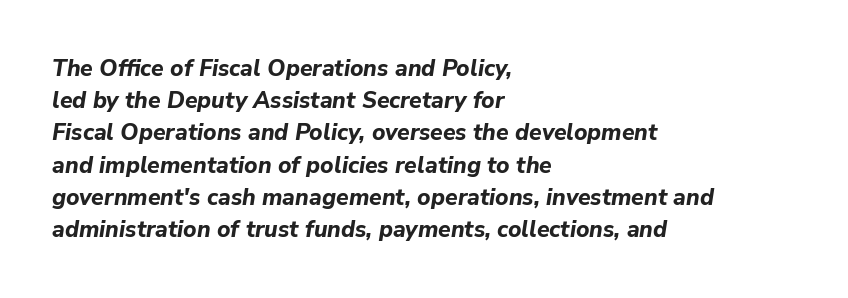
{"italic": "yes", "lean": "right", "slant_degrees": 9, "bold": "yes", "underline": "no", "align": "left", "line_spacing": "normal", "line_spacing_ratio": 1.4, "letter_spacing": "normal", "letter_spacing_em": 0.0, "glyph_px": 23}
